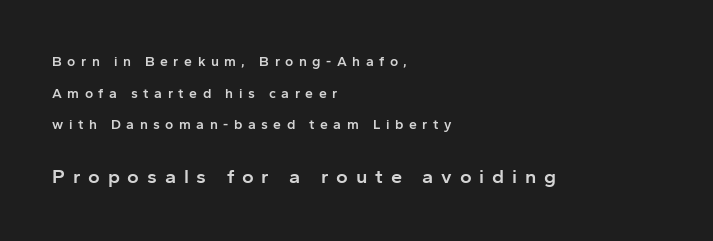
These lines were composed using upright roman letters. Caption: multi-line text, flush left, ragged right. Is there much room between lines? Yes — plenty of vertical air separates them. Of the two passages, the one underneath uses the larger point size. The space directly below the letters is spotless. Every letter is mildly thick-stroked: semibold rather than bold.
